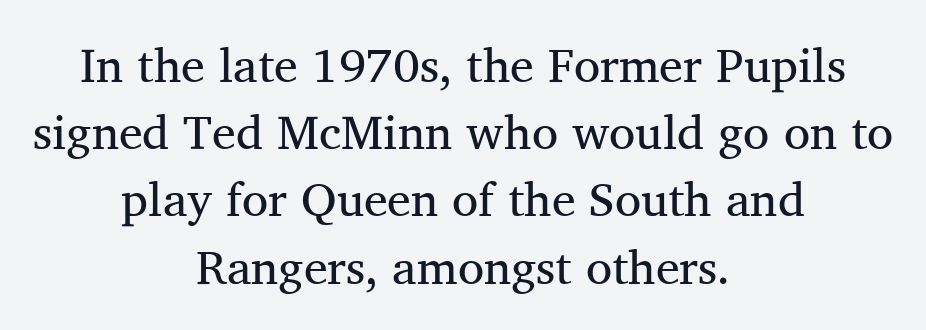
{"serif": "yes", "italic": "no", "bold": "no", "weight": "regular", "width": "normal", "stroke_contrast": "medium", "x_height": "medium", "monospaced": "no", "underline": "no", "align": "center", "line_spacing": "normal", "line_spacing_ratio": 1.4, "letter_spacing": "normal", "letter_spacing_em": 0.0, "glyph_px": 48}
